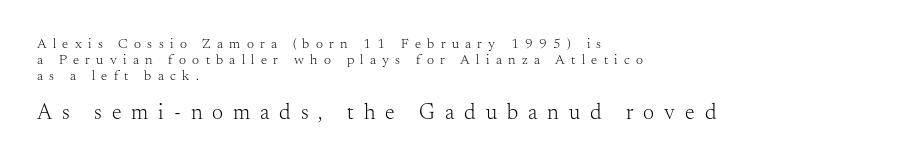
Q: Is the text bold? A: No.
Q: Is the text italic (slanted)? A: No, it is upright.
Q: Is the text underlined? A: No.
Q: How is the paragraph aligned? A: Left-aligned.
Q: Is the spacing between letters normal or unusually wide? A: Unusually wide.
Q: Is the spacing between lines tight, normal or loose? A: Tight.
Q: Which block of text is set in a larger size, the first (top) or the second (bottom)? A: The second (bottom) one.
